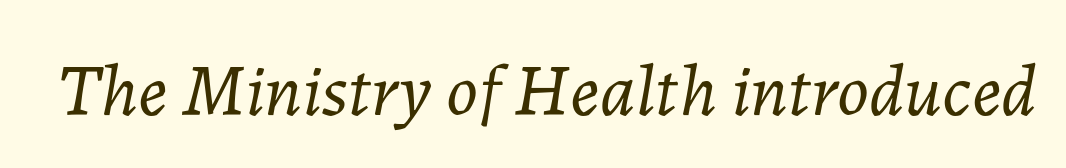
In terms of letterspacing, this is plain default setting. The cut favours lightness, reaching ordinary text weight at its darkest. Plain, unruled lines of type. This is oblique type, the kind used for emphasis or titles. Spacing verdict: proportional, widths tailored to each character.
